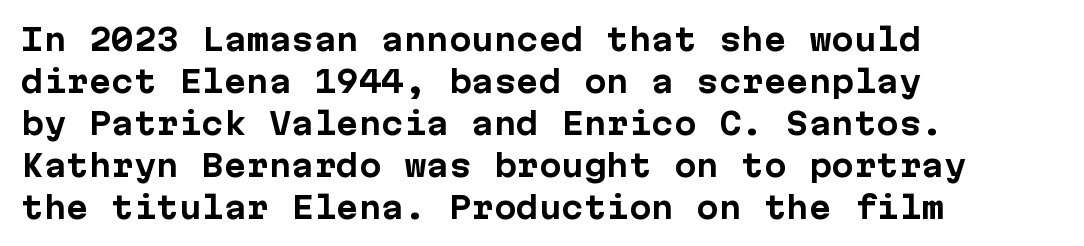
Line starts are locked; line ends wander. Stroke terminals: plain, sans-serif. The foot of each line stays bare and open. Rendered with straight, roman letterforms. The passage shown has conventional tracking throughout.
